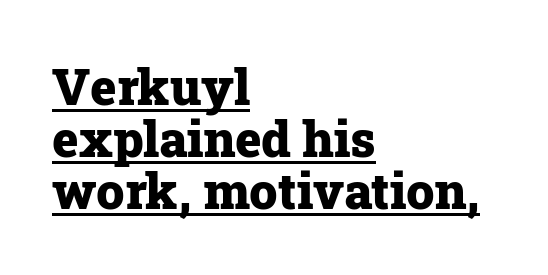
The image shows 50 px heavy serif type, upright; set left-aligned, tight line spacing (1.04x), normal letter spacing, underlined; low stroke contrast and a medium x-height.
